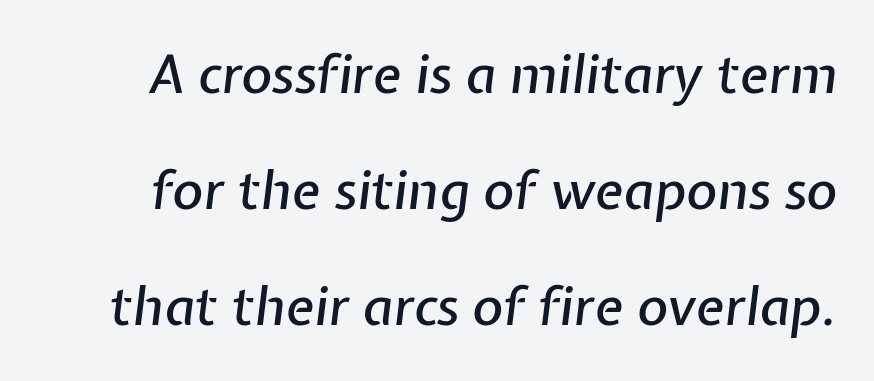
The image shows 53 px text type, italic (leaning right); set loose line spacing (2.19x), normal letter spacing, not underlined; low stroke contrast and a medium x-height.
